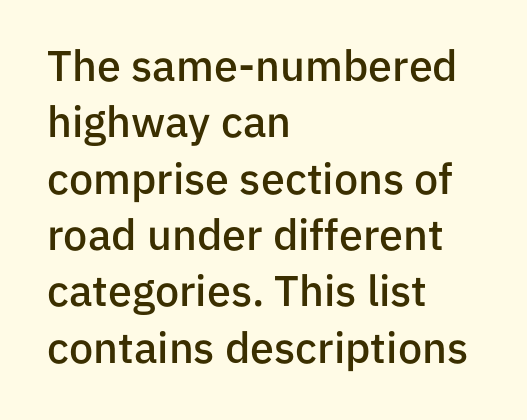
The image shows 43 px semibold sans-serif type, upright; set left-aligned, normal line spacing (1.31x), normal letter spacing, not underlined; low stroke contrast and a medium x-height.
